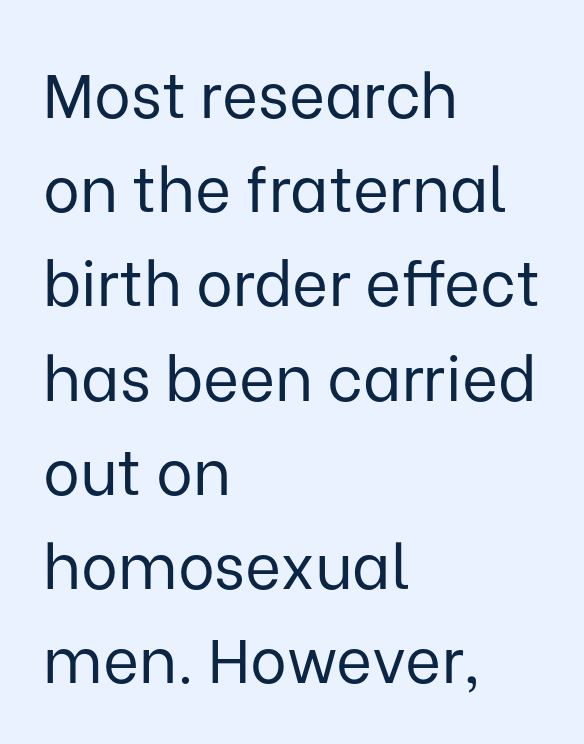
{"serif": "no", "italic": "no", "bold": "no", "weight": "regular", "width": "normal", "stroke_contrast": "low", "x_height": "medium", "monospaced": "no", "underline": "no", "align": "left", "line_spacing": "normal", "line_spacing_ratio": 1.52, "letter_spacing": "normal", "letter_spacing_em": 0.0, "glyph_px": 62}
